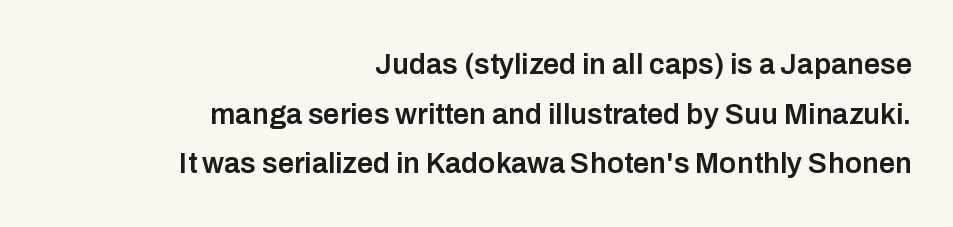
Q: Is the text bold? A: Semi-bold.
Q: Is the text italic (slanted)? A: No, it is upright.
Q: Is the typeface a serif or a sans-serif typeface? A: Sans-serif.
Q: Is the text underlined? A: No.
Q: How is the paragraph aligned? A: Right-aligned.
Q: Is the spacing between letters normal or unusually wide? A: Normal.
Q: Width (condensed, normal, or wide)? A: Normal.
Q: Stroke contrast? A: Low.
Q: x-height? A: Medium.
Q: Monospaced? A: No.
